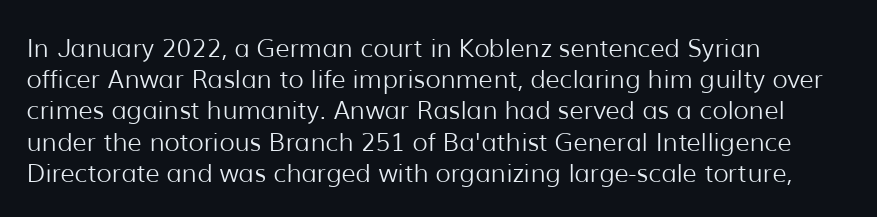
{"italic": "no", "bold": "no", "underline": "no", "align": "left", "line_spacing": "normal", "line_spacing_ratio": 1.25, "letter_spacing": "normal", "letter_spacing_em": 0.0, "glyph_px": 25}
